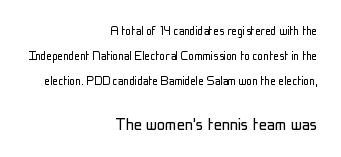
Type without underlining. Horizontally, the lines are justified to the trailing edge only. Character size in the trailing block exceeds that of the leading block. Upright lettering throughout.
